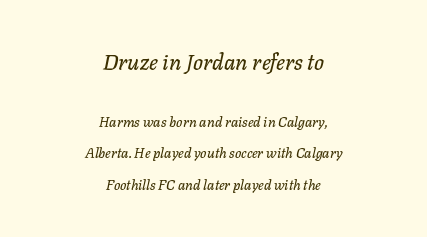
{"italic": "yes", "lean": "right", "slant_degrees": 11, "underline": "no", "align": "center", "line_spacing": "loose", "line_spacing_ratio": 2.24, "letter_spacing": "normal", "letter_spacing_em": 0.0, "larger_block": "first", "size_ratio": 1.57, "glyph_px": 22}
